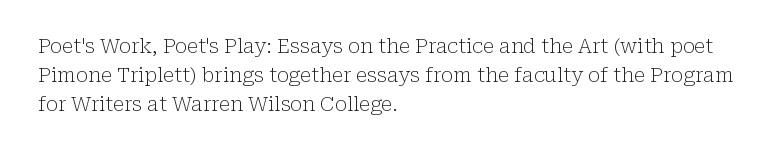
The image shows 20 px text type, upright; set left-aligned, normal line spacing (1.45x), normal letter spacing, not underlined.
